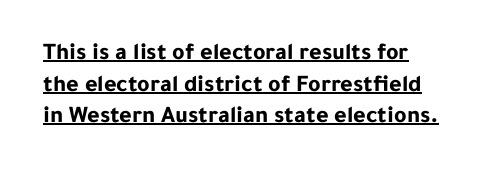
{"italic": "no", "bold": "yes", "underline": "yes", "line_spacing": "normal", "line_spacing_ratio": 1.32, "letter_spacing": "normal", "letter_spacing_em": 0.0, "glyph_px": 24}
